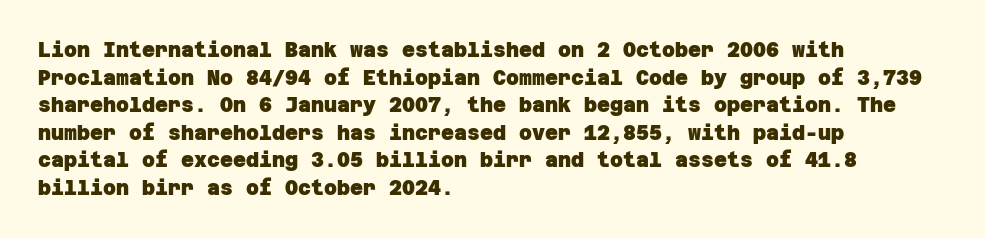
{"bold": "yes", "underline": "no", "align": "left", "line_spacing": "normal", "line_spacing_ratio": 1.38, "letter_spacing": "normal", "letter_spacing_em": 0.0, "glyph_px": 20}
